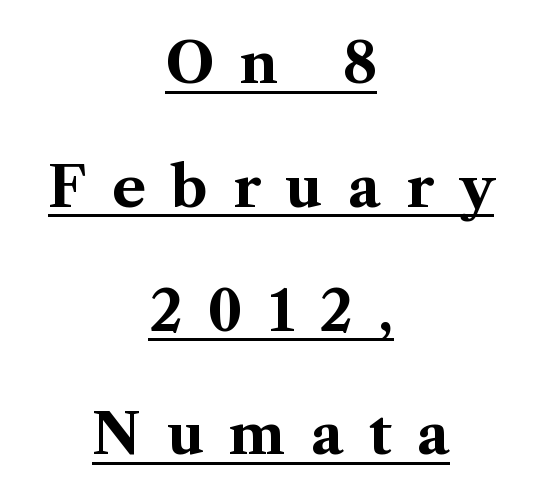
Q: Is the text bold? A: Yes.
Q: Is the text italic (slanted)? A: No, it is upright.
Q: Is the typeface a serif or a sans-serif typeface? A: Serif.
Q: Is the text underlined? A: Yes.
Q: How is the paragraph aligned? A: Centered.
Q: Is the spacing between letters normal or unusually wide? A: Unusually wide.
Q: Is the spacing between lines tight, normal or loose? A: Loose.
Q: Width (condensed, normal, or wide)? A: Normal.
Q: Stroke contrast? A: Medium.
Q: x-height? A: Medium.
Q: Monospaced? A: No.
